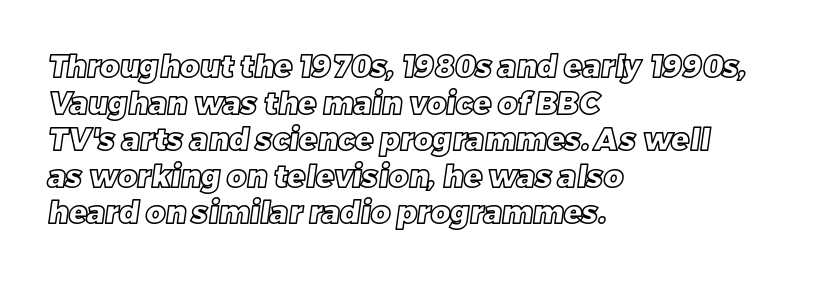
{"width": "normal", "x_height": "large", "monospaced": "no", "underline": "no", "align": "left", "line_spacing_ratio": 1.22, "letter_spacing": "normal", "letter_spacing_em": 0.0, "glyph_px": 30}
